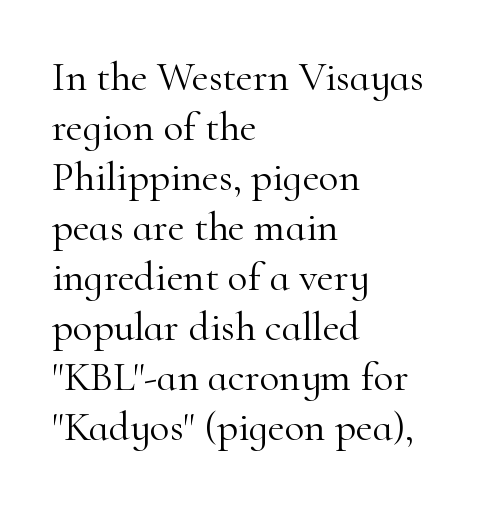
{"serif": "yes", "italic": "no", "bold": "no", "weight": "light", "width": "normal", "stroke_contrast": "high", "x_height": "small", "monospaced": "no", "underline": "no", "align": "left", "line_spacing_ratio": 1.22, "letter_spacing": "normal", "letter_spacing_em": 0.0, "glyph_px": 41}
